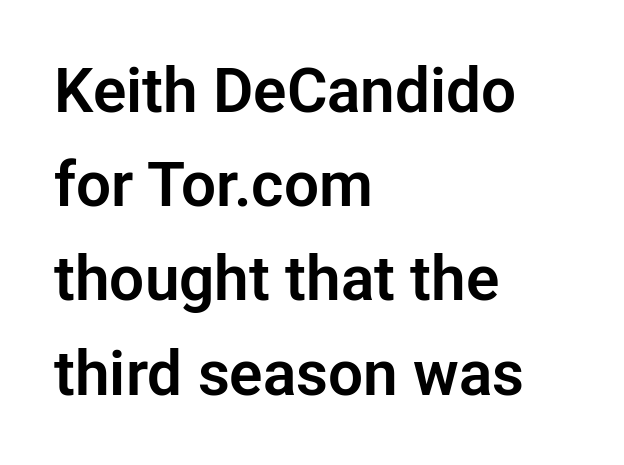
Q: Is the text italic (slanted)? A: No, it is upright.
Q: Is the typeface a serif or a sans-serif typeface? A: Sans-serif.
Q: Is the text underlined? A: No.
Q: How is the paragraph aligned? A: Left-aligned.
Q: Is the spacing between letters normal or unusually wide? A: Normal.
Q: Is the spacing between lines tight, normal or loose? A: Normal.
Q: Width (condensed, normal, or wide)? A: Normal.
Q: Stroke contrast? A: Low.
Q: x-height? A: Medium.
Q: Monospaced? A: No.
